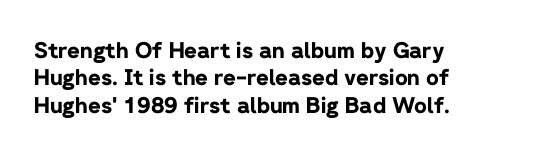
Only glyphs here, with clear space below each row. The type sits square on the baseline with zero lean. Short note: letters normally spaced. Summary of vertical rhythm: regular, with standard interline spacing. Thick stems and heavy bowls — unmistakably bold. Short and long lines alike share a common starting point at left.
